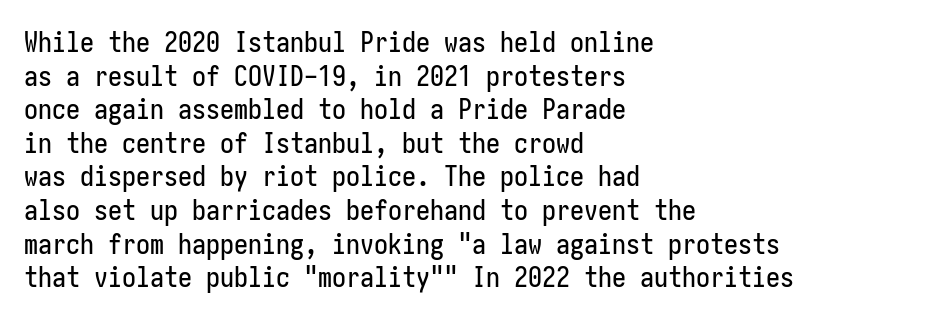
{"serif": "no", "italic": "no", "width": "condensed", "stroke_contrast": "low", "x_height": "medium", "underline": "no", "align": "left", "line_spacing_ratio": 1.2, "letter_spacing": "normal", "letter_spacing_em": 0.0, "glyph_px": 28}
